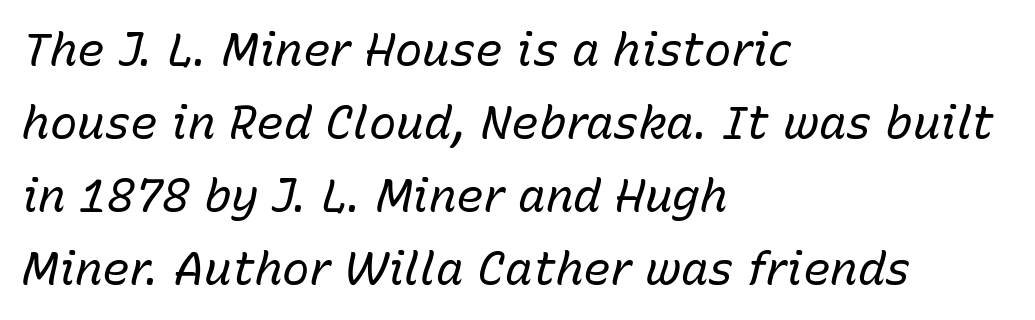
Do the characters align in a grid? No, the font is proportional. Ink coverage per letter is moderate at most. If you drew a ruler down the left edge, every line would touch it. These lines were composed using italics. The baseline area is clear.
